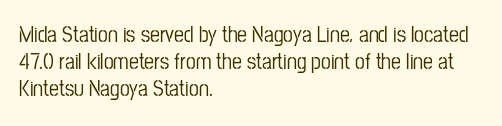
{"italic": "no", "underline": "no", "align": "left", "line_spacing_ratio": 1.22, "letter_spacing": "normal", "letter_spacing_em": 0.0, "glyph_px": 22}
